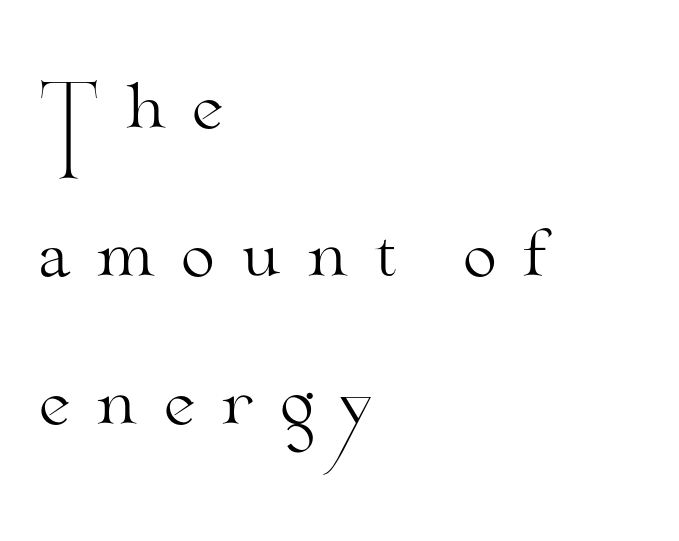
The image shows 62 px light, wide serif type, upright; set left-aligned, loose line spacing (2.39x), unusually wide letter spacing (+0.38 em), not underlined; medium stroke contrast and a small x-height.
